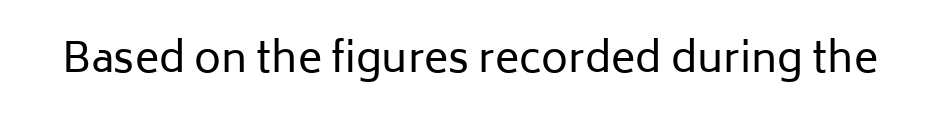
The image shows 41 px regular-weight sans-serif type, upright; set normal letter spacing, not underlined; low stroke contrast and a medium x-height.
